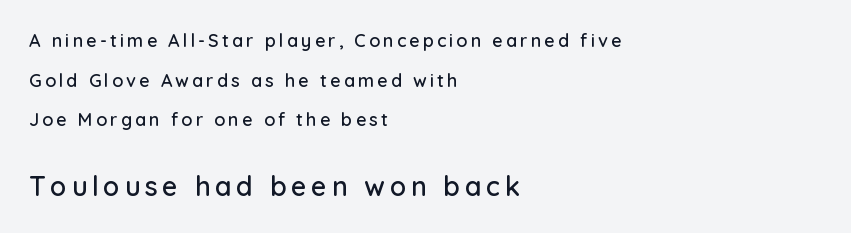
The image shows 27 px text type, upright; set left-aligned, loose line spacing (2.2x), not underlined; the second (bottom) block is 1.5x larger.
